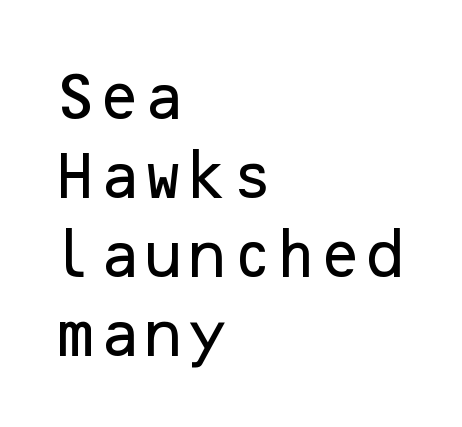
Clear beneath every line of the passage. Standard letterfit; no display-style spreading of the glyphs. The letters carry no serifs — their stems end cleanly without finishing strokes. Designer's note — italics off, roman on.
